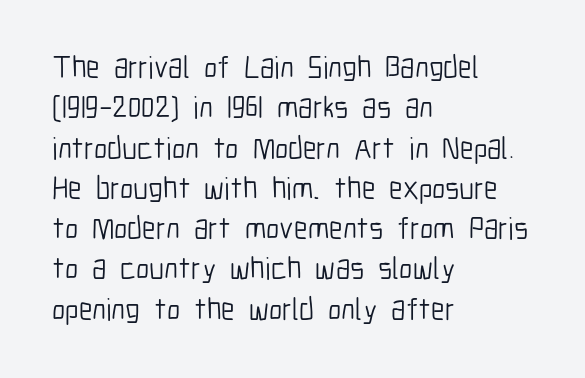
Q: Is the text bold? A: No.
Q: Is the text italic (slanted)? A: No, it is upright.
Q: Is the typeface a serif or a sans-serif typeface? A: Sans-serif.
Q: Is the text underlined? A: No.
Q: How is the paragraph aligned? A: Left-aligned.
Q: Is the spacing between letters normal or unusually wide? A: Normal.
Q: Is the spacing between lines tight, normal or loose? A: Normal.
Q: Width (condensed, normal, or wide)? A: Condensed.
Q: Stroke contrast? A: Low.
Q: x-height? A: Medium.
Q: Monospaced? A: No.
